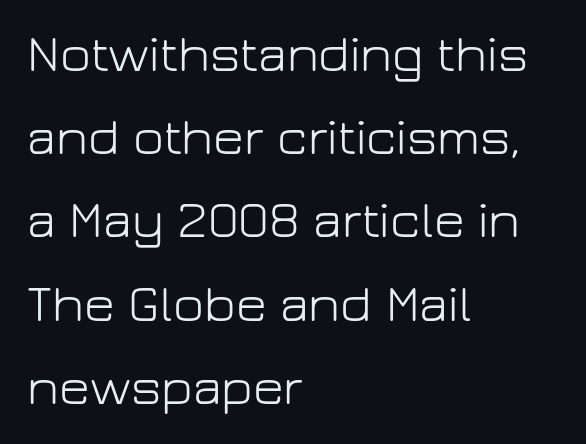
The image shows 53 px light sans-serif type, upright; set left-aligned, normal line spacing (1.57x), normal letter spacing, not underlined; low stroke contrast and a medium x-height.
